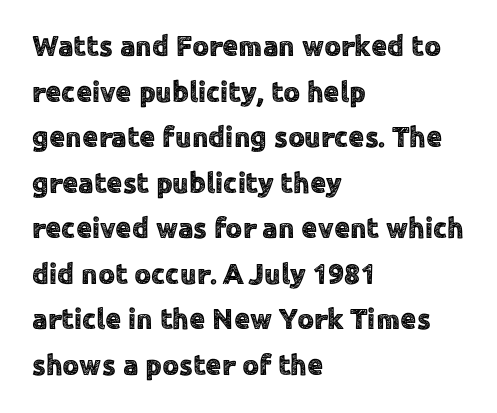
Q: Is the text italic (slanted)? A: No, it is upright.
Q: Is the typeface a serif or a sans-serif typeface? A: Sans-serif.
Q: Is the text underlined? A: No.
Q: How is the paragraph aligned? A: Left-aligned.
Q: Is the spacing between letters normal or unusually wide? A: Normal.
Q: Is the spacing between lines tight, normal or loose? A: Normal.
Q: Width (condensed, normal, or wide)? A: Normal.
Q: x-height? A: Medium.
Q: Monospaced? A: No.
